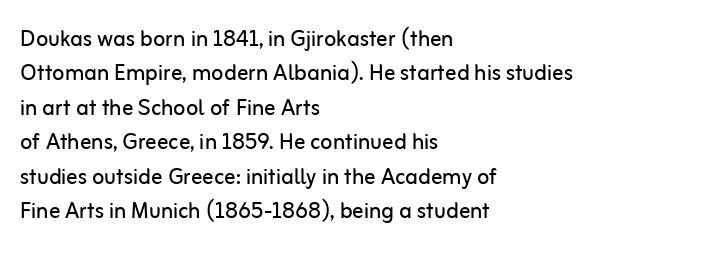
The line texture is even and compact thanks to regular tracking. Is the type heavy? It reads as light-to-regular instead. The typography opts for an upright posture over an oblique one. The foot of each line stays bare and open. The lines are quadded left. Think of a printed novel: that variable character pitch is what you see here.
